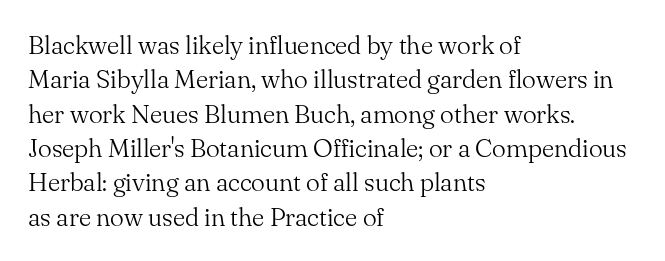
The image shows 26 px text type, upright; set left-aligned, normal line spacing (1.32x), normal letter spacing, not underlined.
